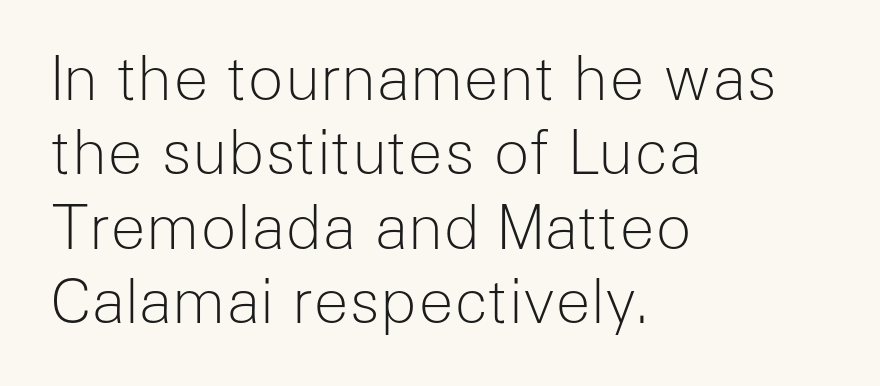
Q: Is the text bold? A: No.
Q: Is the text italic (slanted)? A: No, it is upright.
Q: Is the typeface a serif or a sans-serif typeface? A: Sans-serif.
Q: Is the text underlined? A: No.
Q: How is the paragraph aligned? A: Left-aligned.
Q: Is the spacing between letters normal or unusually wide? A: Normal.
Q: Width (condensed, normal, or wide)? A: Normal.
Q: Stroke contrast? A: Low.
Q: x-height? A: Medium.
Q: Monospaced? A: No.
